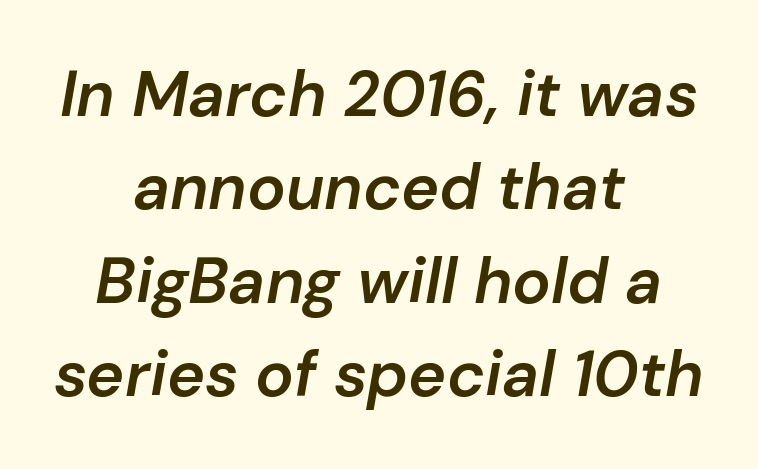
Q: Is the text bold? A: Semi-bold.
Q: Is the text italic (slanted)? A: Yes, it leans right by about 10 degrees.
Q: Is the text underlined? A: No.
Q: How is the paragraph aligned? A: Centered.
Q: Is the spacing between letters normal or unusually wide? A: Normal.
Q: Is the spacing between lines tight, normal or loose? A: Normal.
Q: Width (condensed, normal, or wide)? A: Normal.
Q: Stroke contrast? A: Low.
Q: x-height? A: Medium.
Q: Monospaced? A: No.
